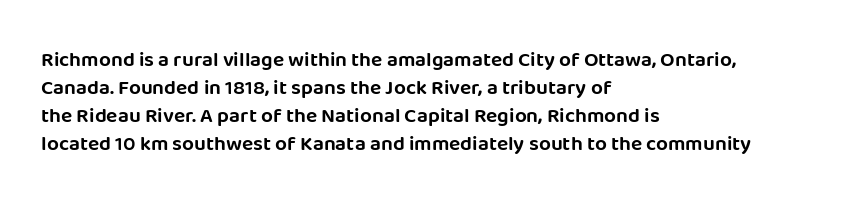
The image shows 21 px text type, upright; set left-aligned, normal line spacing (1.34x), normal letter spacing, not underlined.
